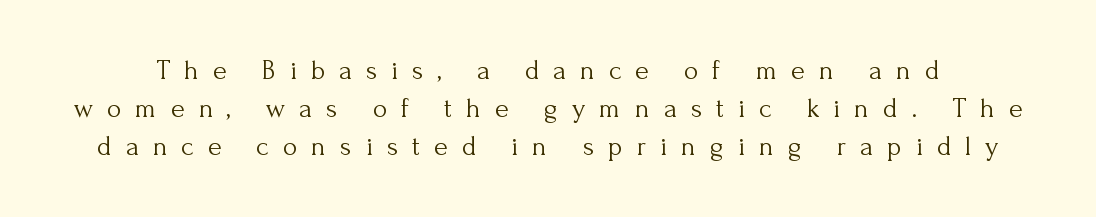
Q: Is the text bold? A: No.
Q: Is the text italic (slanted)? A: No, it is upright.
Q: Is the typeface a serif or a sans-serif typeface? A: Serif.
Q: Is the text underlined? A: No.
Q: Is the spacing between letters normal or unusually wide? A: Unusually wide.
Q: Is the spacing between lines tight, normal or loose? A: Normal.
Q: Width (condensed, normal, or wide)? A: Normal.
Q: Stroke contrast? A: Medium.
Q: x-height? A: Small.
Q: Monospaced? A: No.
